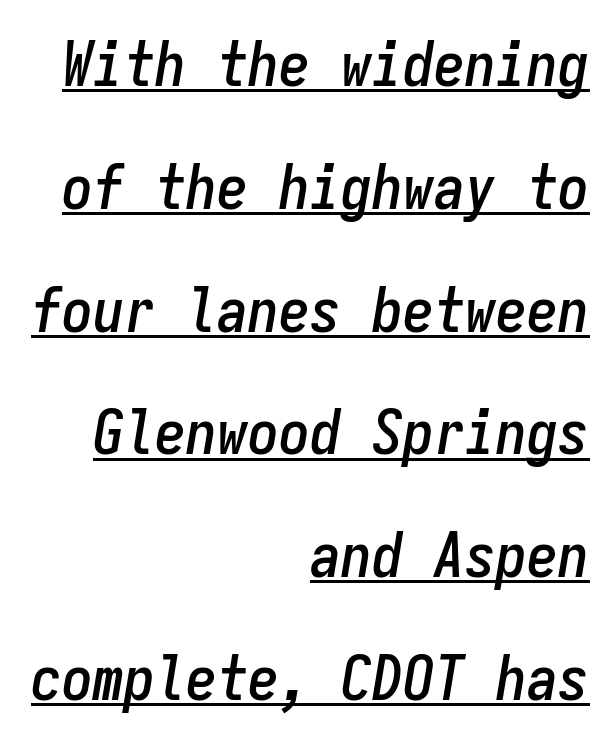
A student would call this right alignment; a typographer would say flush right, rag left. Widely set lines give the paragraph a tall, airy silhouette. Is there an underline? Yes — a line sits under the letters. Do the characters align in a grid? Yes, the font is monospaced.
